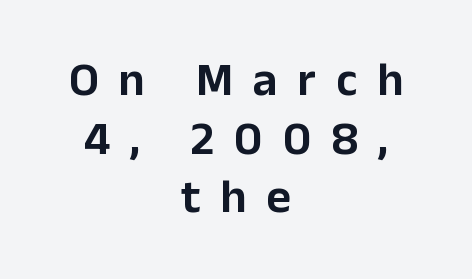
{"serif": "no", "italic": "no", "width": "normal", "stroke_contrast": "low", "x_height": "medium", "monospaced": "no", "underline": "no", "align": "center", "line_spacing_ratio": 1.22, "letter_spacing": "wide", "letter_spacing_em": 0.41, "glyph_px": 48}
